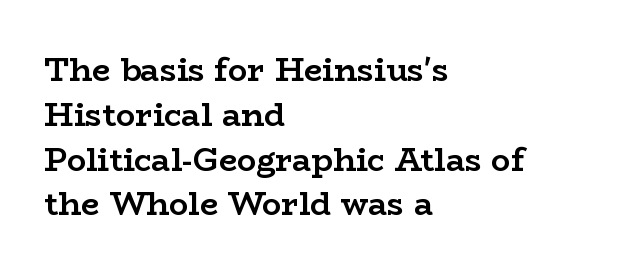
The gap between lines stays unmarked. The horizontal fit of the characters is conventional and even. If you drew a line through each stem, it would be perfectly vertical. The rendering uses natural spacing where letterforms have individual widths. Chunky letters — that's bold for sure.
